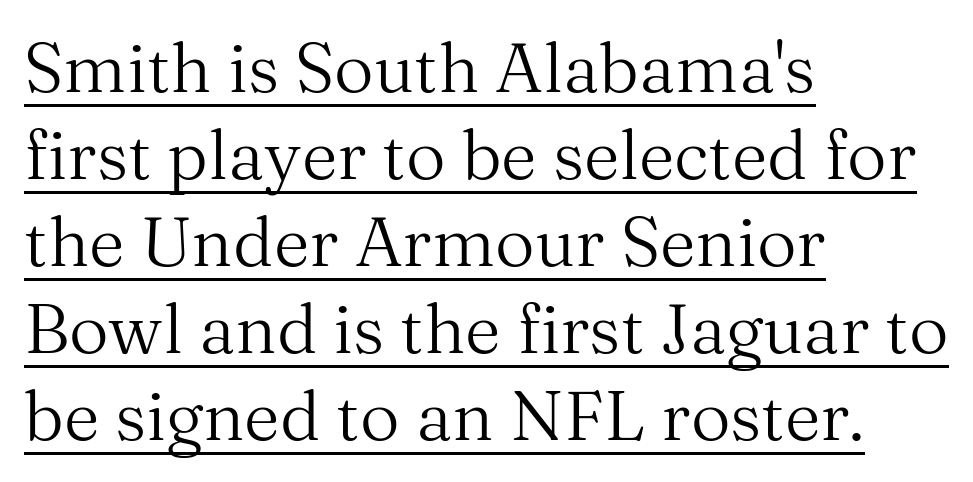
Summary of weight: not heavy and not bold. Each line starts at the same left margin while the right side varies. The text was rendered using a seriffed face with decorative stroke endings. Characters follow at the spacing the type designer built in. If you measured baseline to baseline, you'd find a middling distance. The letters stand upright; this is a roman face.
